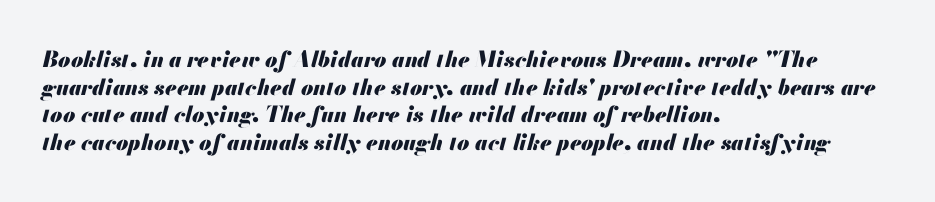
Q: Is the text bold? A: Yes.
Q: Is the text italic (slanted)? A: Yes, it leans right by about 13 degrees.
Q: Is the text underlined? A: No.
Q: How is the paragraph aligned? A: Left-aligned.
Q: Is the spacing between letters normal or unusually wide? A: Normal.
Q: Is the spacing between lines tight, normal or loose? A: Normal.
